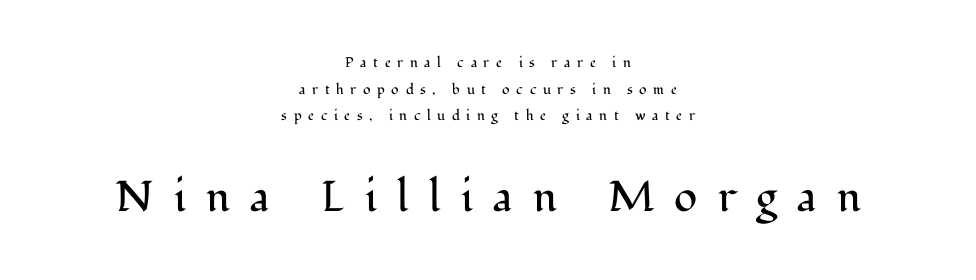
{"serif": "yes", "italic": "no", "bold": "no", "weight": "regular", "width": "normal", "stroke_contrast": "medium", "x_height": "medium", "monospaced": "no", "underline": "no", "align": "center", "line_spacing": "loose", "line_spacing_ratio": 1.91, "letter_spacing": "wide", "letter_spacing_em": 0.47, "larger_block": "second", "size_ratio": 3.07, "glyph_px": 43}
